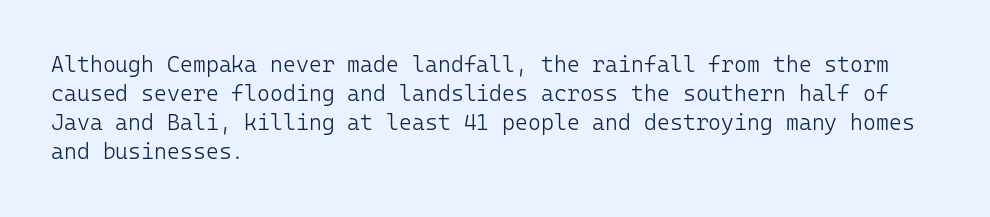
Q: Is the text bold? A: No.
Q: Is the text italic (slanted)? A: No, it is upright.
Q: Is the text underlined? A: No.
Q: How is the paragraph aligned? A: Left-aligned.
Q: Is the spacing between letters normal or unusually wide? A: Normal.
Q: Is the spacing between lines tight, normal or loose? A: Normal.
